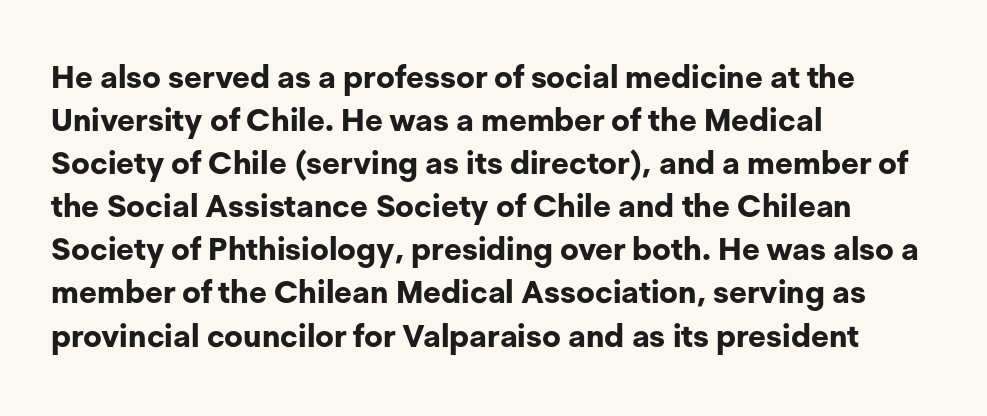
{"serif": "no", "italic": "no", "bold": "yes", "weight": "bold", "width": "normal", "stroke_contrast": "low", "x_height": "medium", "monospaced": "no", "underline": "no", "align": "left", "line_spacing": "normal", "line_spacing_ratio": 1.39, "letter_spacing": "normal", "letter_spacing_em": 0.0, "glyph_px": 31}
